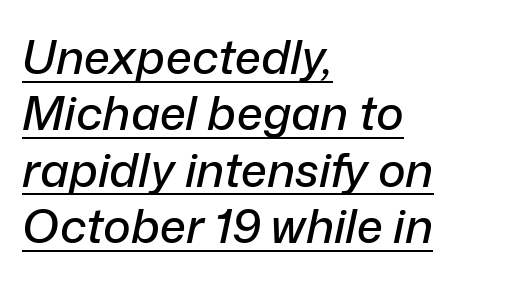
Q: Is the text italic (slanted)? A: Yes, it leans right by about 12 degrees.
Q: Is the text underlined? A: Yes.
Q: How is the paragraph aligned? A: Left-aligned.
Q: Is the spacing between letters normal or unusually wide? A: Normal.
Q: Width (condensed, normal, or wide)? A: Normal.
Q: Stroke contrast? A: Low.
Q: x-height? A: Medium.
Q: Monospaced? A: No.
